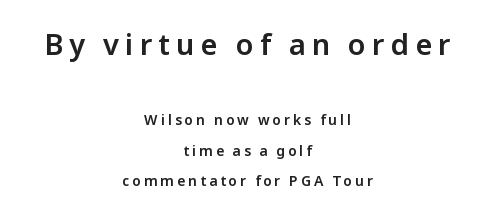
Q: Is the text italic (slanted)? A: No, it is upright.
Q: Is the typeface a serif or a sans-serif typeface? A: Sans-serif.
Q: Is the text underlined? A: No.
Q: How is the paragraph aligned? A: Centered.
Q: Is the spacing between letters normal or unusually wide? A: Unusually wide.
Q: Is the spacing between lines tight, normal or loose? A: Loose.
Q: Which block of text is set in a larger size, the first (top) or the second (bottom)? A: The first (top) one.
Q: Width (condensed, normal, or wide)? A: Normal.
Q: Stroke contrast? A: Low.
Q: x-height? A: Medium.
Q: Monospaced? A: No.
